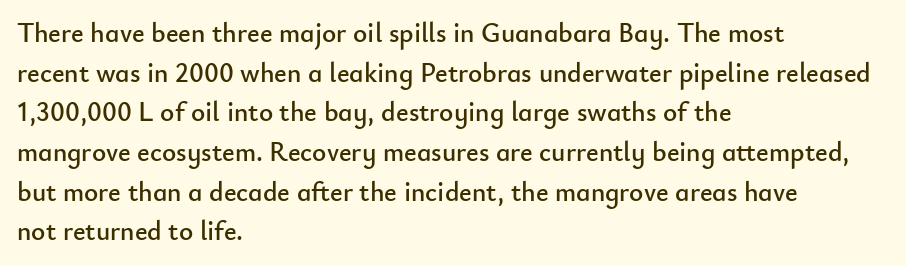
Reading down the column, the eye jumps a familiar distance to each next line. The gaps between neighbouring characters are ordinary and unremarkable. Every character sits straight up, as roman type does. These lines stack with their left ends in a neat column. Bare-footed words on every line.
